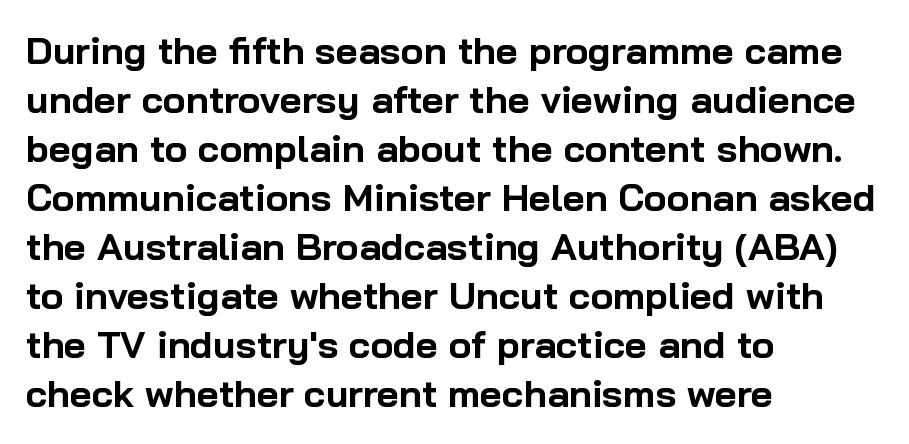
Q: Is the text bold? A: Yes.
Q: Is the text italic (slanted)? A: No, it is upright.
Q: Is the typeface a serif or a sans-serif typeface? A: Sans-serif.
Q: Is the text underlined? A: No.
Q: How is the paragraph aligned? A: Left-aligned.
Q: Is the spacing between letters normal or unusually wide? A: Normal.
Q: Is the spacing between lines tight, normal or loose? A: Normal.
Q: Width (condensed, normal, or wide)? A: Normal.
Q: Stroke contrast? A: Low.
Q: x-height? A: Medium.
Q: Monospaced? A: No.
